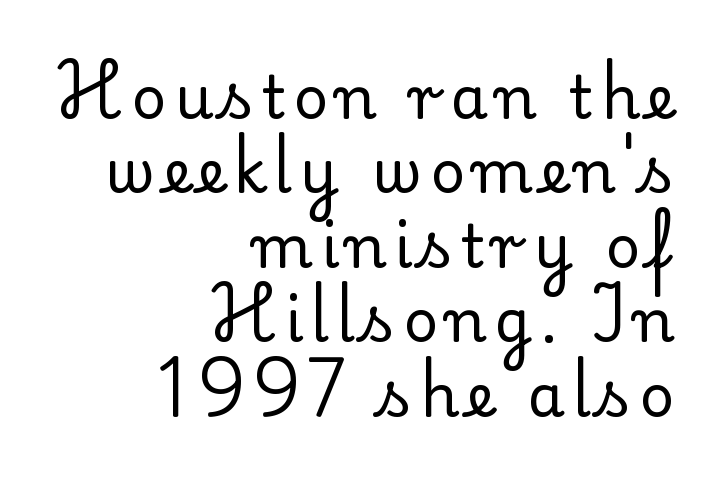
{"serif": "yes", "italic": "no", "bold": "no", "weight": "regular", "width": "normal", "stroke_contrast": "low", "x_height": "small", "monospaced": "no", "underline": "no", "align": "right", "line_spacing_ratio": 1.24, "glyph_px": 60}
